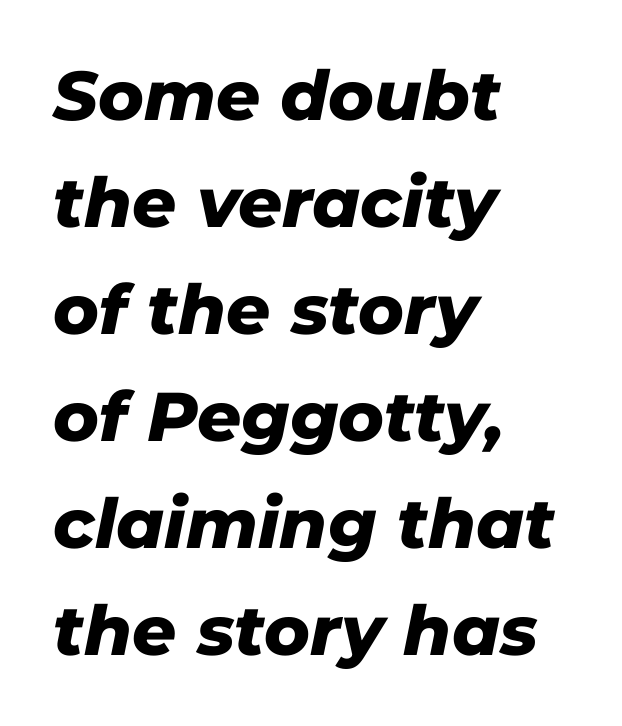
The image shows 69 px heavy type, italic (leaning right); set left-aligned, normal line spacing (1.55x), normal letter spacing, not underlined; low stroke contrast and a medium x-height.
